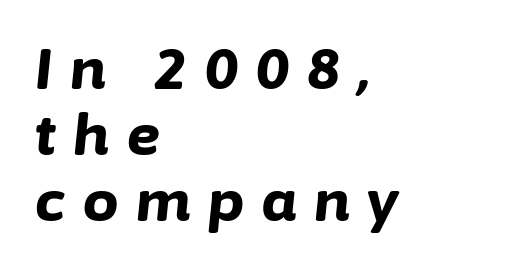
The image shows 56 px bold type, italic (leaning right); set left-aligned, line spacing 1.18x, unusually wide letter spacing (+0.32 em), not underlined; low stroke contrast and a medium x-height.
